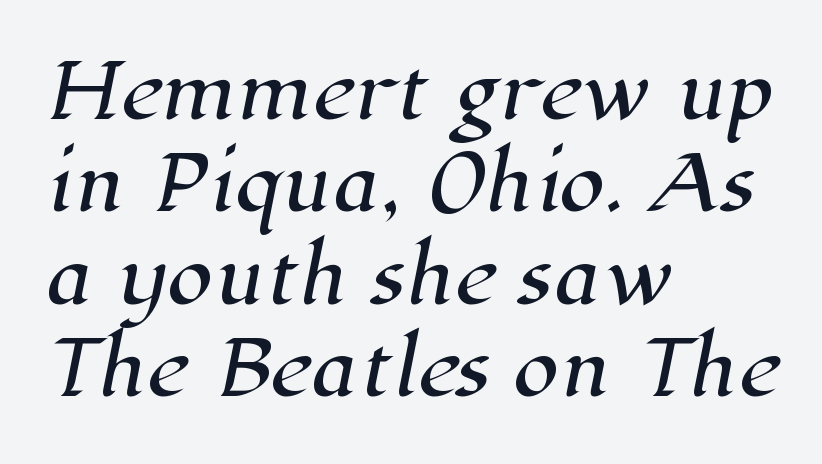
{"serif": "yes", "width": "normal", "stroke_contrast": "high", "x_height": "medium", "monospaced": "no", "underline": "no", "align": "left", "line_spacing": "normal", "line_spacing_ratio": 1.25, "letter_spacing": "normal", "letter_spacing_em": 0.0, "glyph_px": 74}
